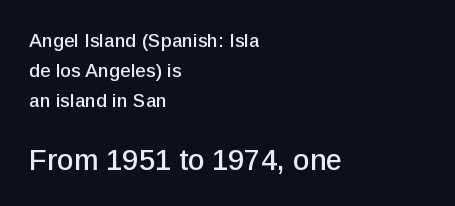
Q: Is the text italic (slanted)? A: No, it is upright.
Q: Is the typeface a serif or a sans-serif typeface? A: Sans-serif.
Q: Is the text underlined? A: No.
Q: How is the paragraph aligned? A: Left-aligned.
Q: Is the spacing between letters normal or unusually wide? A: Normal.
Q: Is the spacing between lines tight, normal or loose? A: Normal.
Q: Which block of text is set in a larger size, the first (top) or the second (bottom)? A: The second (bottom) one.
Q: Width (condensed, normal, or wide)? A: Normal.
Q: Stroke contrast? A: Low.
Q: x-height? A: Medium.
Q: Monospaced? A: No.
